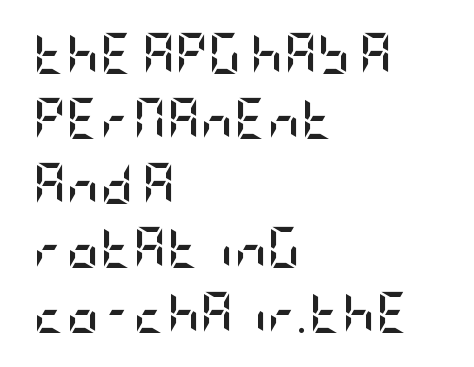
The image shows 41 px semibold, condensed sans-serif type, upright; set left-aligned, normal line spacing (1.58x), normal letter spacing, not underlined; low stroke contrast and a large x-height.
